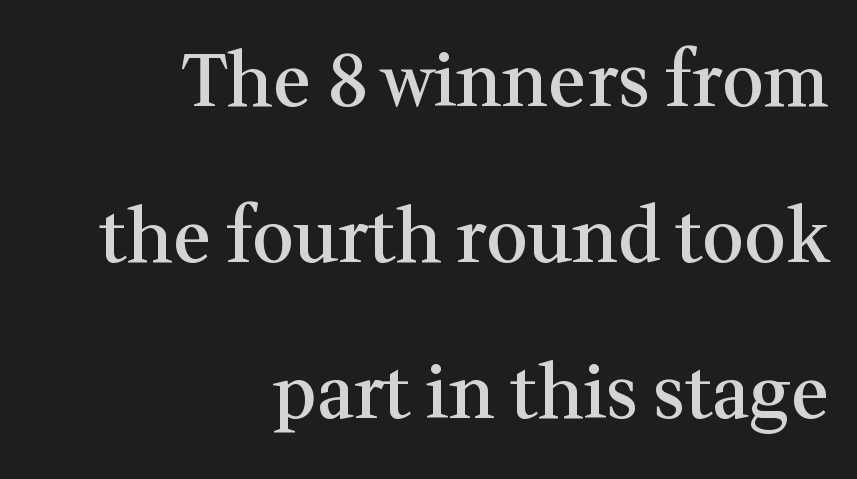
Is this a sans? No — the strokes have serifs. Proportional: the letters do not fall into vertical columns. The words here are not underlined. Posture: straight, roman, zero tilt.
